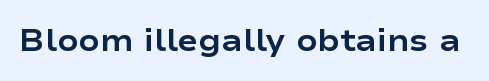
The font family rendered here belongs to the sans-serif group. This is roman type, the default non-slanted kind. The letterforms sit shoulder to shoulder at normal distance. Bare-footed words on every line.
